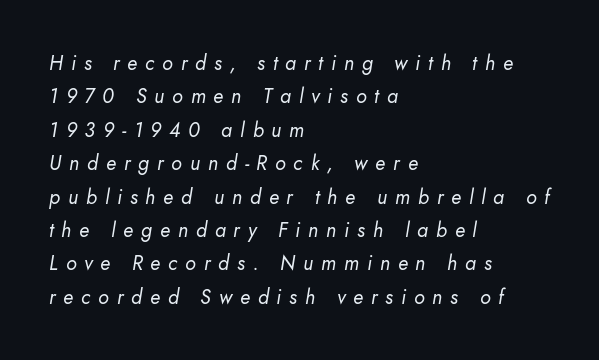
The image shows 20 px text type, italic (leaning right); set left-aligned, normal line spacing (1.67x), unusually wide letter spacing (+0.39 em), not underlined.
